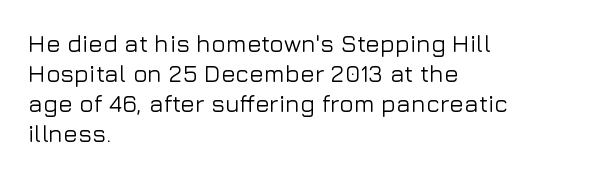
{"italic": "no", "underline": "no", "align": "left", "line_spacing": "normal", "line_spacing_ratio": 1.25, "letter_spacing": "normal", "letter_spacing_em": 0.0, "glyph_px": 24}
